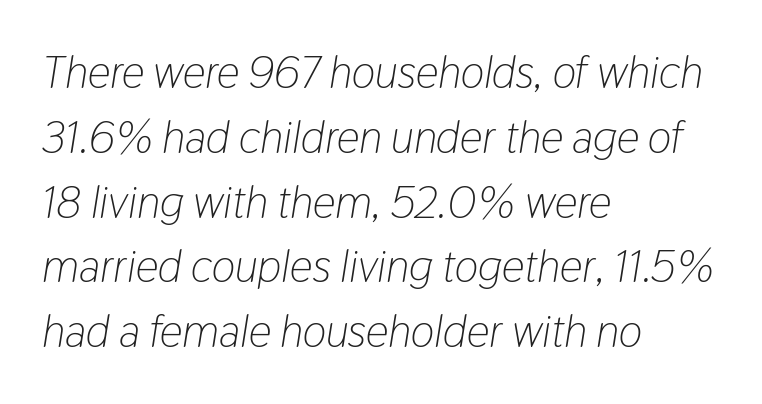
Ink coverage per letter is moderate at most. Characters follow at the spacing the type designer built in. This block has exactly the height ordinary leading produces. The words here are not underlined.
